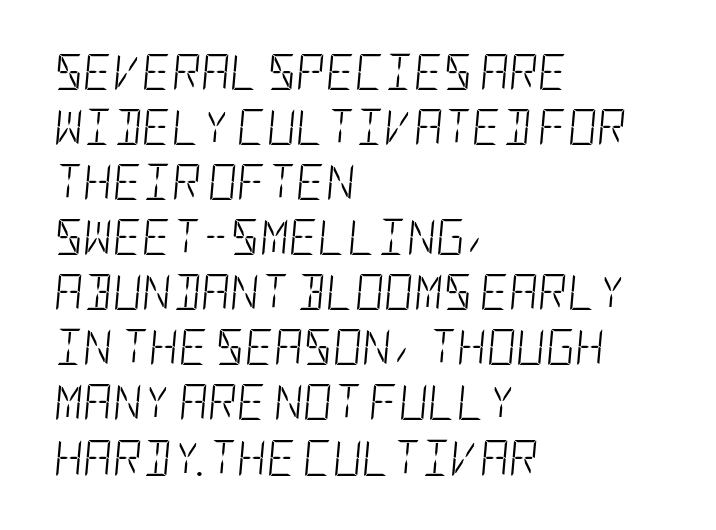
{"italic": "yes", "lean": "right", "slant_degrees": 5, "bold": "no", "weight": "light", "width": "condensed", "stroke_contrast": "low", "x_height": "large", "underline": "no", "align": "left", "line_spacing": "normal", "line_spacing_ratio": 1.53, "letter_spacing": "normal", "letter_spacing_em": 0.0, "glyph_px": 36}
